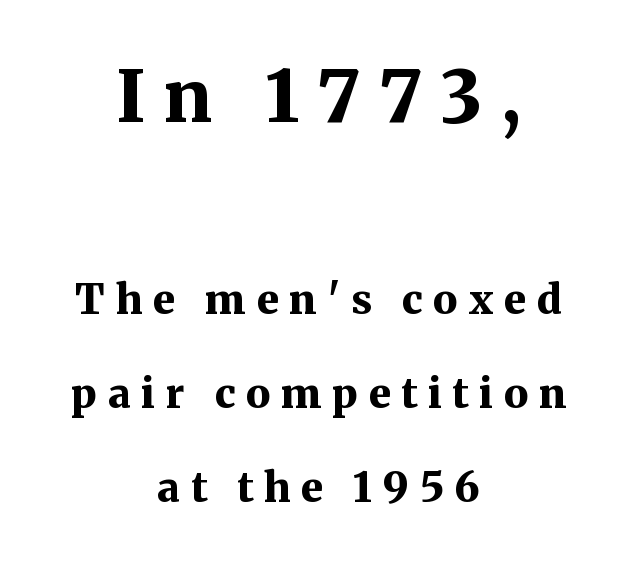
You'd pick this weight for a headline — it's a proper bold. The line texture is sparse and dotted thanks to wide tracking. Centered paragraph, ragged on both sides. Whoever set this chose breathing room over compactness in the vertical rhythm. Honestly, there is no underline to notice here at all.
